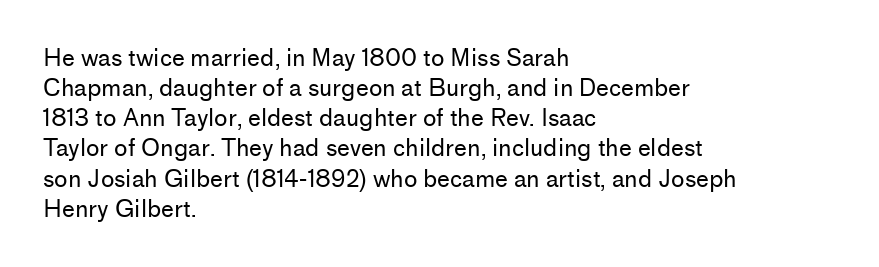
The image shows 23 px text type, upright; set left-aligned, normal line spacing (1.31x), normal letter spacing, not underlined.
